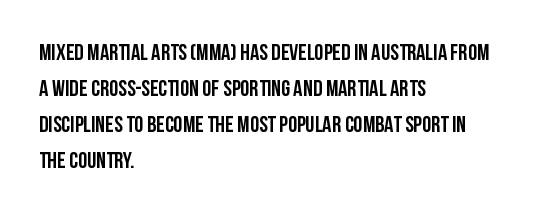
The image shows 23 px text type, upright; set left-aligned, normal line spacing (1.56x), normal letter spacing, not underlined.
